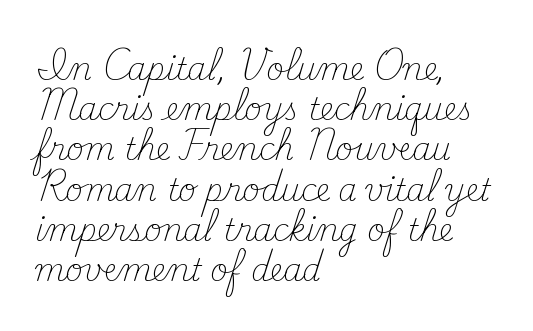
{"serif": "yes", "bold": "no", "weight": "light", "width": "normal", "stroke_contrast": "medium", "x_height": "small", "monospaced": "no", "underline": "no", "align": "left", "line_spacing": "normal", "line_spacing_ratio": 1.34, "letter_spacing": "normal", "letter_spacing_em": 0.0, "glyph_px": 30}
